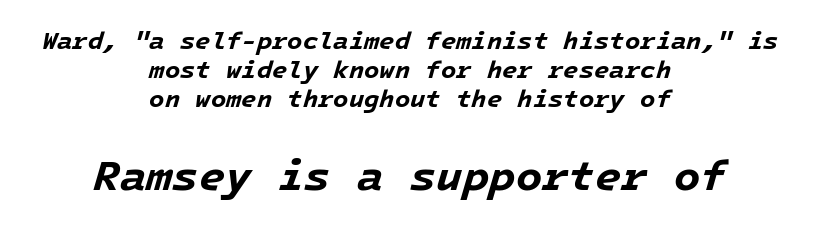
Size hierarchy here favors the trailing block over the leading one. Teacher's note: observe the equal gaps on both sides — that is centered alignment. Compared with ordinary roman type, these characters are visibly tilted. A dark, heavy texture on the line: the type is bold. Beneath every word, the page is bare. The gaps between neighbouring characters are ordinary and unremarkable.
